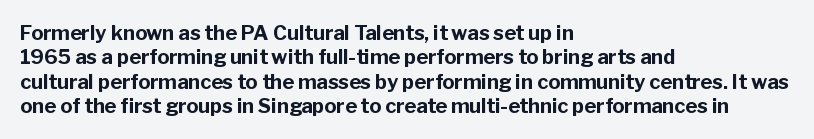
{"italic": "no", "bold": "yes", "underline": "no", "align": "left", "line_spacing_ratio": 1.22, "letter_spacing": "normal", "letter_spacing_em": 0.0, "glyph_px": 20}
